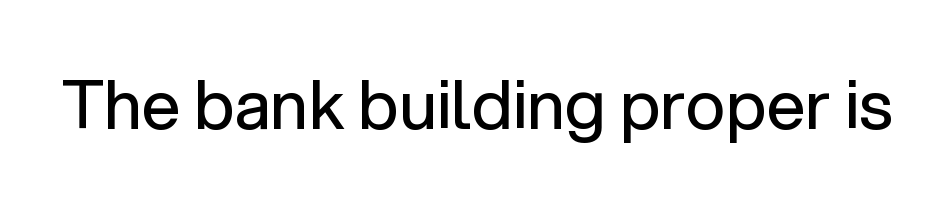
Nothing heavy about these letters — not bold at all. The rendering uses natural spacing where letterforms have individual widths. The characters display no serif detailing; their extremities are plain. There is no visible air inserted between adjacent glyphs. Clear beneath every line of the passage.
